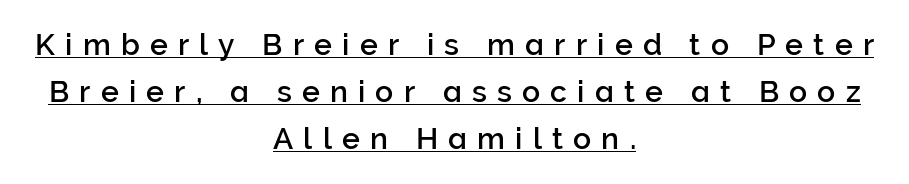
Q: Is the text italic (slanted)? A: No, it is upright.
Q: Is the typeface a serif or a sans-serif typeface? A: Sans-serif.
Q: Is the text underlined? A: Yes.
Q: How is the paragraph aligned? A: Centered.
Q: Is the spacing between letters normal or unusually wide? A: Unusually wide.
Q: Is the spacing between lines tight, normal or loose? A: Normal.
Q: Width (condensed, normal, or wide)? A: Normal.
Q: Stroke contrast? A: Low.
Q: x-height? A: Medium.
Q: Monospaced? A: No.
